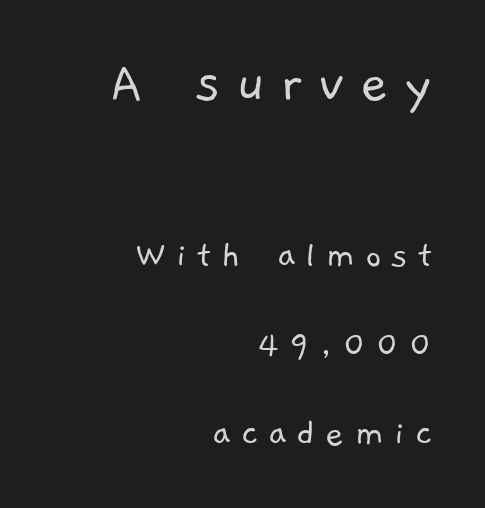
The image shows 60 px light sans-serif type; set right-aligned, loose line spacing (2.23x), unusually wide letter spacing (+0.25 em), not underlined; the first (top) block is 1.5x larger; low stroke contrast and a medium x-height.
